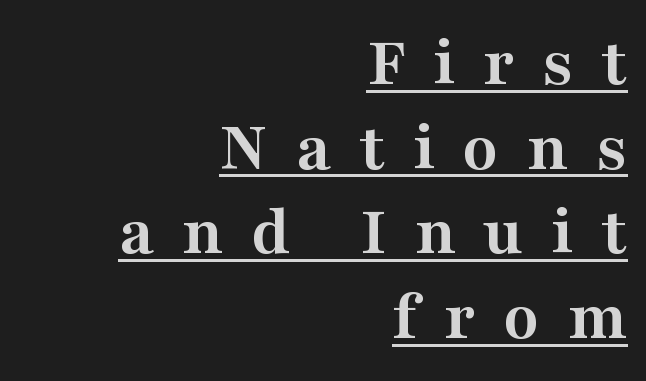
{"serif": "yes", "italic": "no", "bold": "yes", "weight": "semibold", "width": "wide", "stroke_contrast": "medium", "x_height": "medium", "monospaced": "no", "underline": "yes", "align": "right", "line_spacing_ratio": 1.16, "letter_spacing": "wide", "letter_spacing_em": 0.38, "glyph_px": 73}
